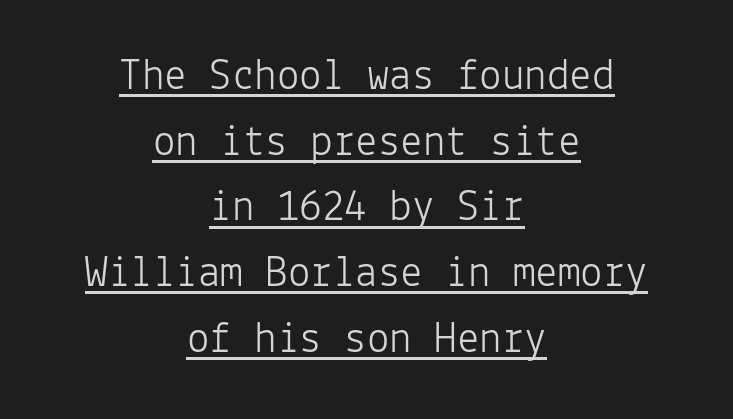
The image shows 45 px light sans-serif type, upright, monospaced; set centered, normal line spacing (1.46x), normal letter spacing, underlined; low stroke contrast and a medium x-height.
